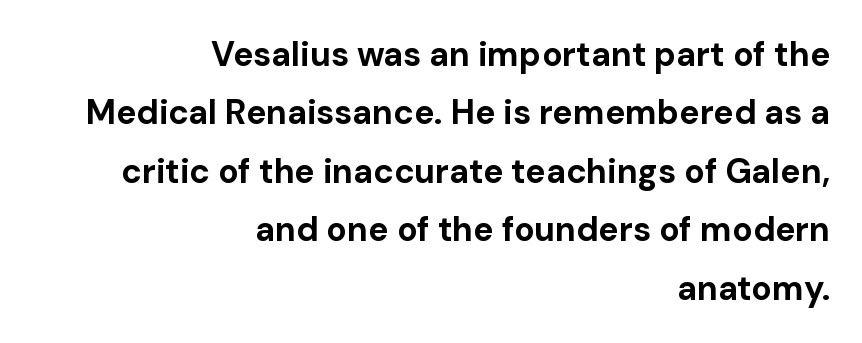
Q: Is the text bold? A: Yes.
Q: Is the text italic (slanted)? A: No, it is upright.
Q: Is the typeface a serif or a sans-serif typeface? A: Sans-serif.
Q: Is the text underlined? A: No.
Q: How is the paragraph aligned? A: Right-aligned.
Q: Is the spacing between letters normal or unusually wide? A: Normal.
Q: Width (condensed, normal, or wide)? A: Normal.
Q: Stroke contrast? A: Low.
Q: x-height? A: Medium.
Q: Monospaced? A: No.
